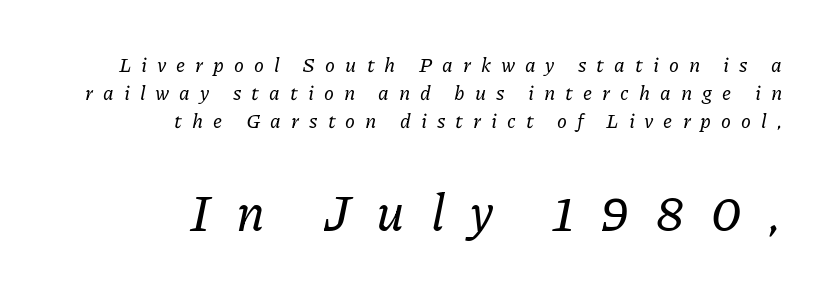
Q: Is the text italic (slanted)? A: Yes, it leans right by about 11 degrees.
Q: Is the typeface a serif or a sans-serif typeface? A: Serif.
Q: Is the text underlined? A: No.
Q: How is the paragraph aligned? A: Right-aligned.
Q: Is the spacing between letters normal or unusually wide? A: Unusually wide.
Q: Is the spacing between lines tight, normal or loose? A: Normal.
Q: Which block of text is set in a larger size, the first (top) or the second (bottom)? A: The second (bottom) one.
Q: Width (condensed, normal, or wide)? A: Normal.
Q: Stroke contrast? A: Low.
Q: x-height? A: Medium.
Q: Monospaced? A: No.
